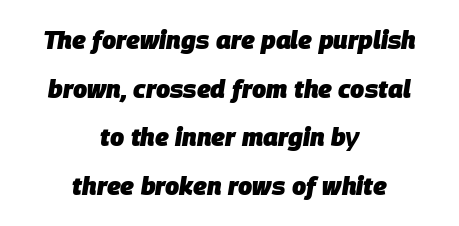
{"italic": "yes", "lean": "right", "slant_degrees": 9, "bold": "yes", "underline": "no", "align": "center", "line_spacing": "loose", "line_spacing_ratio": 1.95, "letter_spacing": "normal", "letter_spacing_em": 0.0, "glyph_px": 25}
